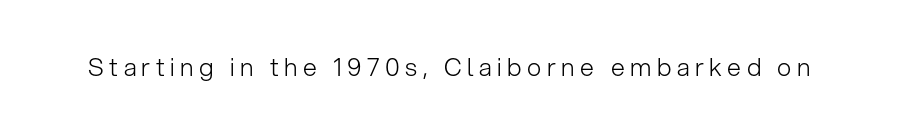
{"italic": "no", "bold": "no", "underline": "no", "letter_spacing": "wide", "letter_spacing_em": 0.22, "glyph_px": 25}
